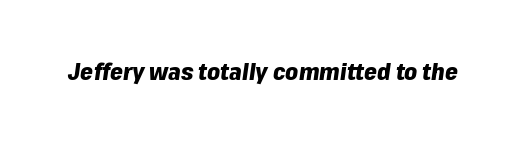
{"italic": "yes", "lean": "right", "slant_degrees": 8, "bold": "yes", "underline": "no", "letter_spacing": "normal", "letter_spacing_em": 0.0, "glyph_px": 23}
